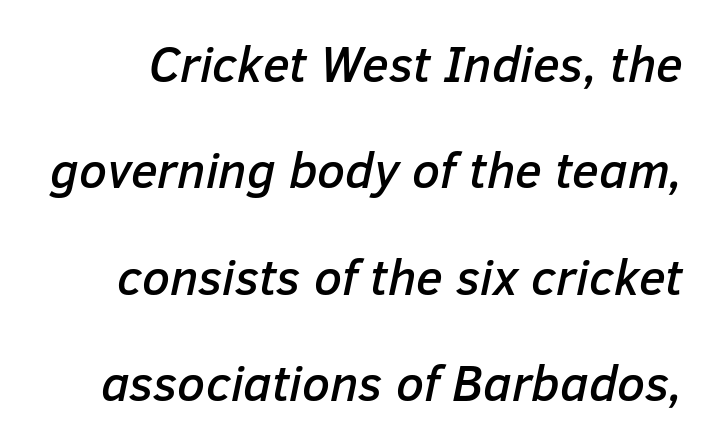
{"italic": "yes", "lean": "right", "slant_degrees": 12, "width": "normal", "stroke_contrast": "low", "x_height": "medium", "monospaced": "no", "underline": "no", "line_spacing": "loose", "line_spacing_ratio": 2.13, "letter_spacing": "normal", "letter_spacing_em": 0.0, "glyph_px": 50}
